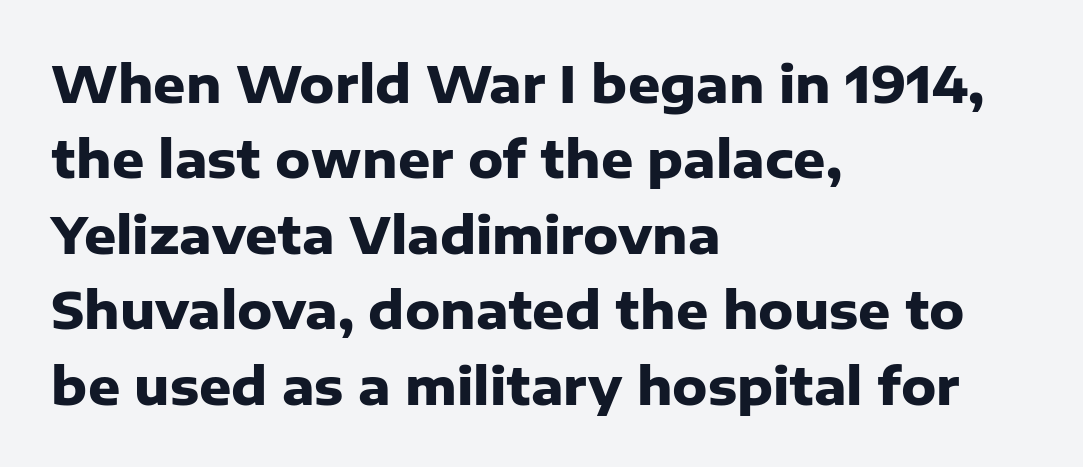
Q: Is the text bold? A: Yes.
Q: Is the text italic (slanted)? A: No, it is upright.
Q: Is the typeface a serif or a sans-serif typeface? A: Sans-serif.
Q: Is the text underlined? A: No.
Q: How is the paragraph aligned? A: Left-aligned.
Q: Is the spacing between letters normal or unusually wide? A: Normal.
Q: Is the spacing between lines tight, normal or loose? A: Normal.
Q: Width (condensed, normal, or wide)? A: Normal.
Q: Stroke contrast? A: Low.
Q: x-height? A: Medium.
Q: Monospaced? A: No.
